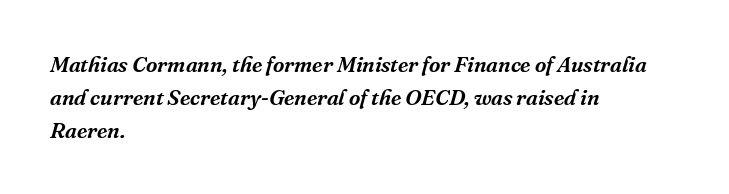
Q: Is the text italic (slanted)? A: Yes, it leans right by about 16 degrees.
Q: Is the text underlined? A: No.
Q: How is the paragraph aligned? A: Left-aligned.
Q: Is the spacing between letters normal or unusually wide? A: Normal.
Q: Is the spacing between lines tight, normal or loose? A: Normal.
